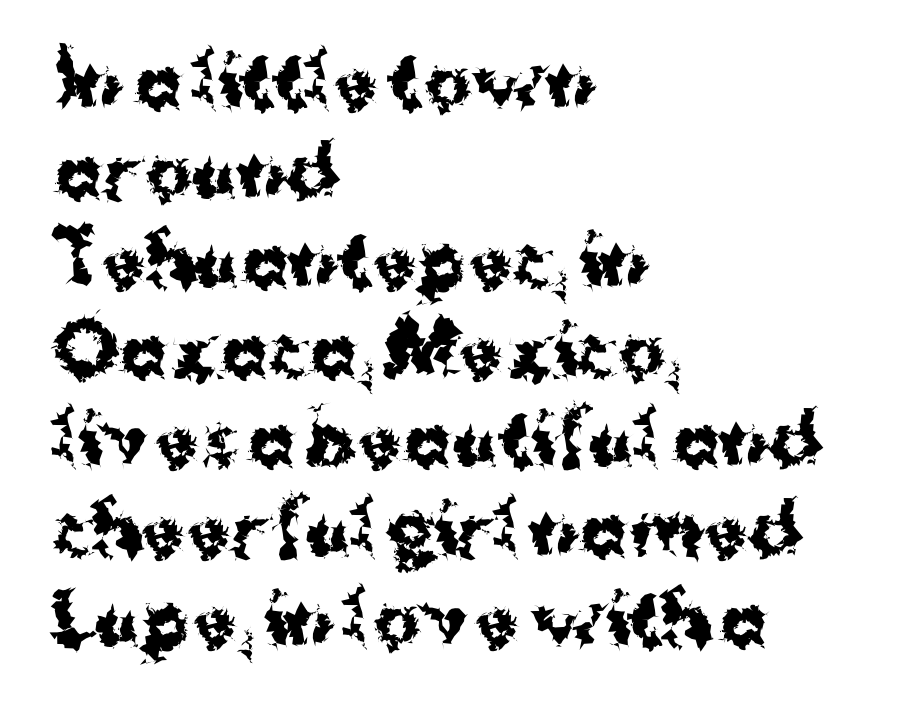
Glance below the letters and you will spot only blank space. Characters follow at the spacing the type designer built in. Character widths vary here, with narrow letters taking less room than wide ones. The lettering holds an erect, upright posture throughout. The block of text has a typical density, with ordinary space between rows. These lines stack with their left ends in a neat column.
